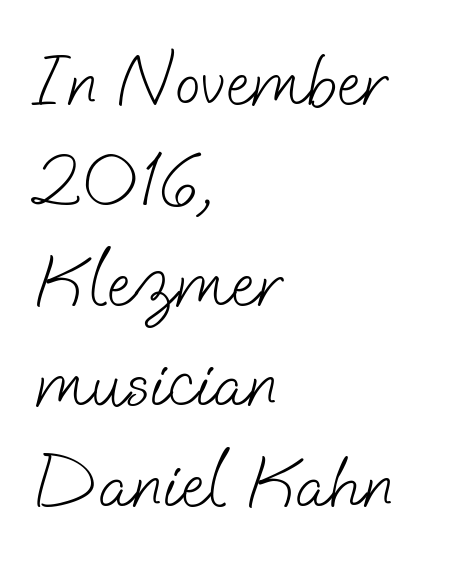
Q: Is the text bold? A: No.
Q: Is the typeface a serif or a sans-serif typeface? A: Sans-serif.
Q: Is the text underlined? A: No.
Q: How is the paragraph aligned? A: Left-aligned.
Q: Is the spacing between letters normal or unusually wide? A: Normal.
Q: Is the spacing between lines tight, normal or loose? A: Normal.
Q: Width (condensed, normal, or wide)? A: Normal.
Q: Stroke contrast? A: Low.
Q: x-height? A: Small.
Q: Monospaced? A: No.
